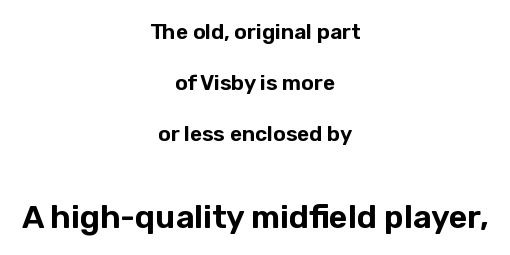
Q: Is the text italic (slanted)? A: No, it is upright.
Q: Is the typeface a serif or a sans-serif typeface? A: Sans-serif.
Q: Is the text underlined? A: No.
Q: How is the paragraph aligned? A: Centered.
Q: Is the spacing between letters normal or unusually wide? A: Normal.
Q: Is the spacing between lines tight, normal or loose? A: Loose.
Q: Which block of text is set in a larger size, the first (top) or the second (bottom)? A: The second (bottom) one.
Q: Width (condensed, normal, or wide)? A: Normal.
Q: Stroke contrast? A: Low.
Q: x-height? A: Medium.
Q: Monospaced? A: No.
